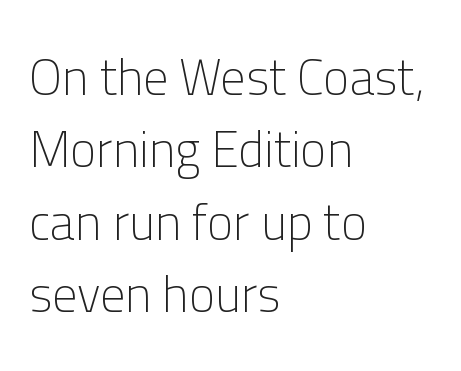
A roman cut, with each character standing at attention. You can tell from the bare stems that sans-serif type was used. Every row of glyphs begins at an identical x-position on the left. This sample keeps an unexceptional amount of space between lines.
